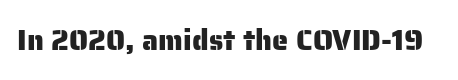
{"serif": "no", "italic": "no", "width": "normal", "stroke_contrast": "low", "x_height": "medium", "monospaced": "no", "underline": "no", "letter_spacing": "normal", "letter_spacing_em": 0.0, "glyph_px": 29}
